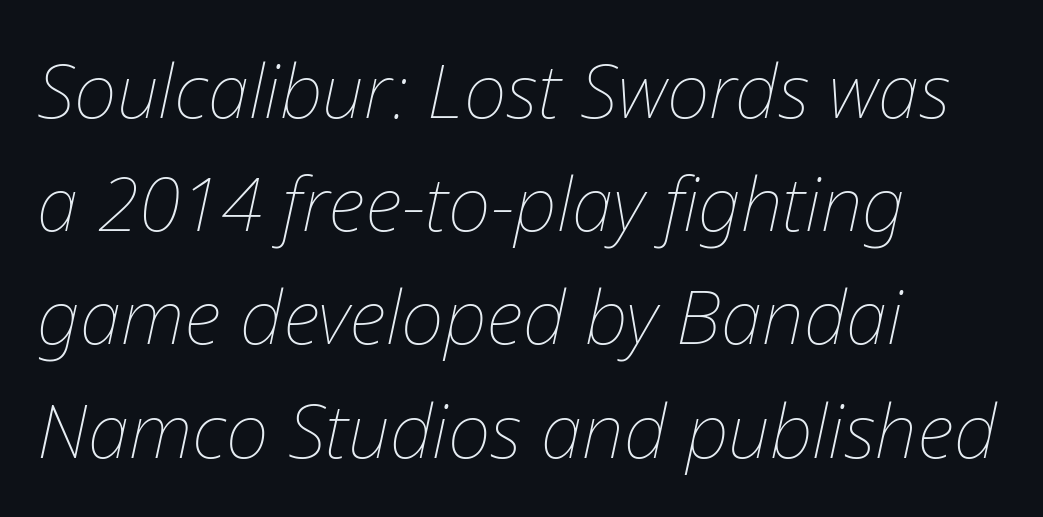
The image shows 75 px thin type, italic (leaning right); set left-aligned, normal line spacing (1.51x), normal letter spacing, not underlined; low stroke contrast and a medium x-height.
